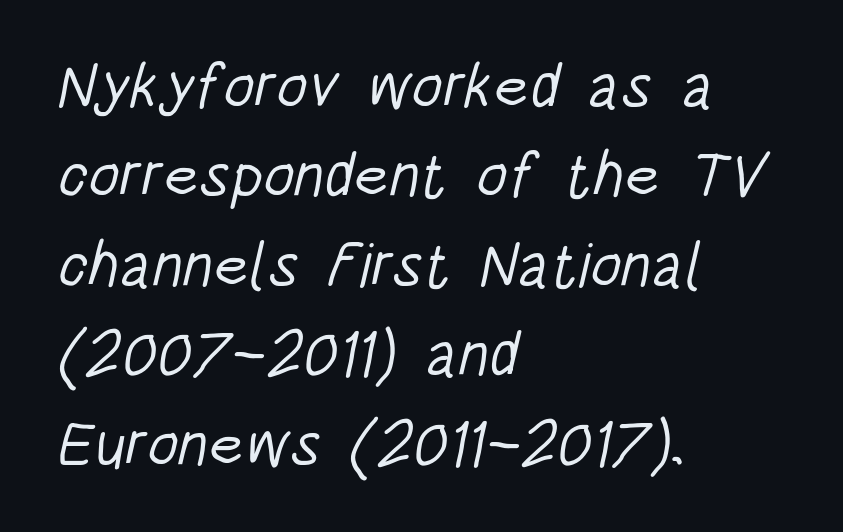
The image shows 63 px light, condensed sans-serif type; set left-aligned, normal line spacing (1.42x), normal letter spacing, not underlined; low stroke contrast and a large x-height.
